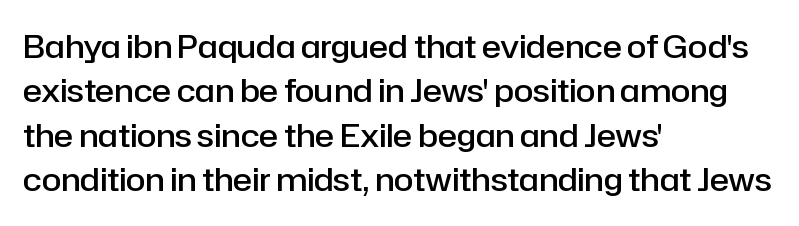
{"serif": "no", "italic": "no", "bold": "semi", "weight": "semibold", "width": "normal", "stroke_contrast": "low", "x_height": "medium", "monospaced": "no", "underline": "no", "align": "left", "line_spacing": "normal", "line_spacing_ratio": 1.39, "letter_spacing": "normal", "letter_spacing_em": 0.0, "glyph_px": 32}
